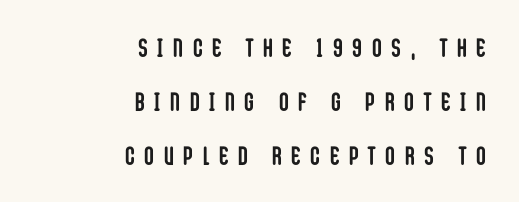
{"italic": "no", "bold": "yes", "underline": "no", "align": "right", "line_spacing": "loose", "line_spacing_ratio": 2.08, "letter_spacing": "wide", "letter_spacing_em": 0.39, "glyph_px": 26}
